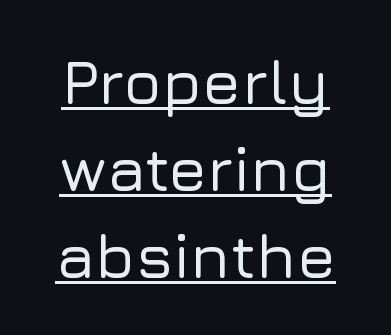
Italic: no, the glyphs are upright roman. These characters rest on top of a visible drawn line. Each word holds together tightly as a unit, with standard inter-letter gaps. Quick note: interline space is typical. Spacing verdict: proportional, widths tailored to each character.
